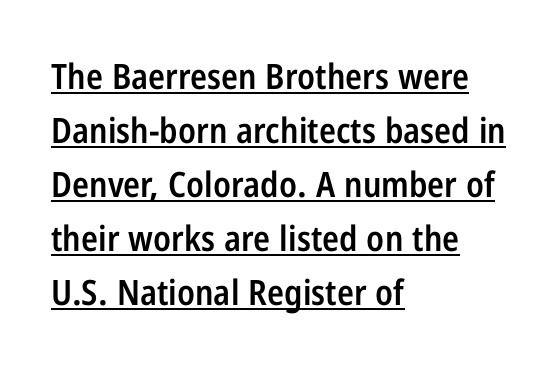
A classic flush-left, rag-right setting is used for this passage. A somewhat darkened texture: the type is semibold rather than bold. Somebody hit Ctrl+U on this one — the words are underlined. Nope, not italic — everything's standing straight. How are the letters spaced? Ordinarily, with no added tracking.
